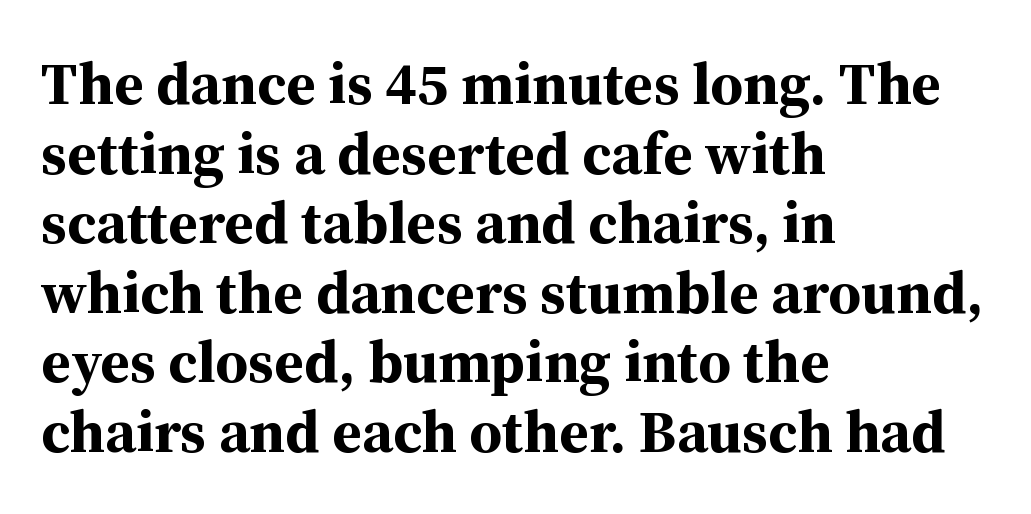
{"serif": "yes", "italic": "no", "bold": "yes", "weight": "bold", "width": "normal", "stroke_contrast": "medium", "x_height": "medium", "monospaced": "no", "underline": "no", "align": "left", "line_spacing_ratio": 1.16, "letter_spacing": "normal", "letter_spacing_em": 0.0, "glyph_px": 60}
